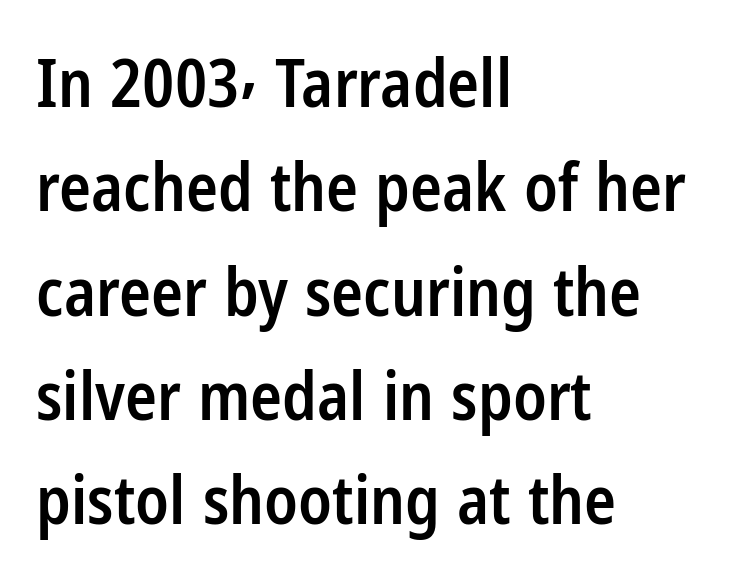
{"serif": "no", "italic": "no", "bold": "semi", "weight": "semibold", "width": "condensed", "stroke_contrast": "low", "x_height": "medium", "monospaced": "no", "underline": "no", "align": "left", "line_spacing": "normal", "line_spacing_ratio": 1.58, "letter_spacing": "normal", "letter_spacing_em": 0.0, "glyph_px": 66}
